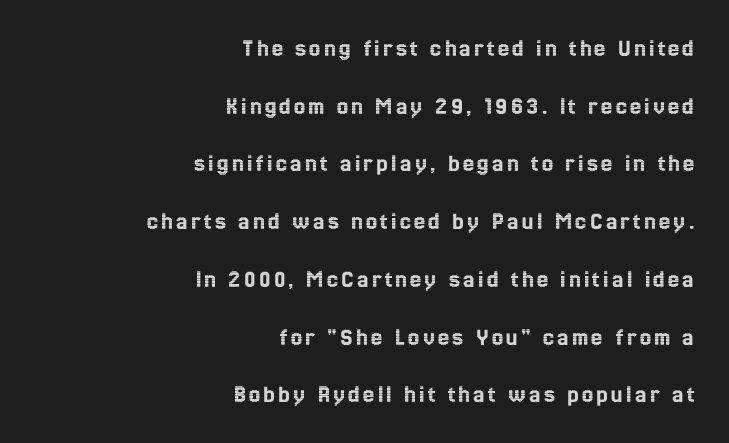
{"italic": "no", "underline": "no", "align": "right", "line_spacing": "loose", "line_spacing_ratio": 2.31, "glyph_px": 25}
